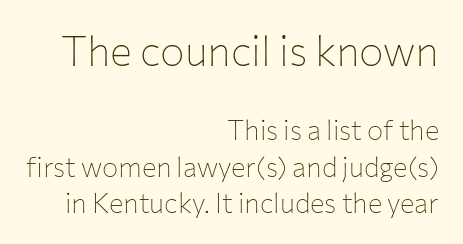
The image shows 41 px thin sans-serif type, upright; set right-aligned, normal line spacing (1.35x), normal letter spacing, not underlined; the first (top) block is 1.52x larger; low stroke contrast and a medium x-height.
